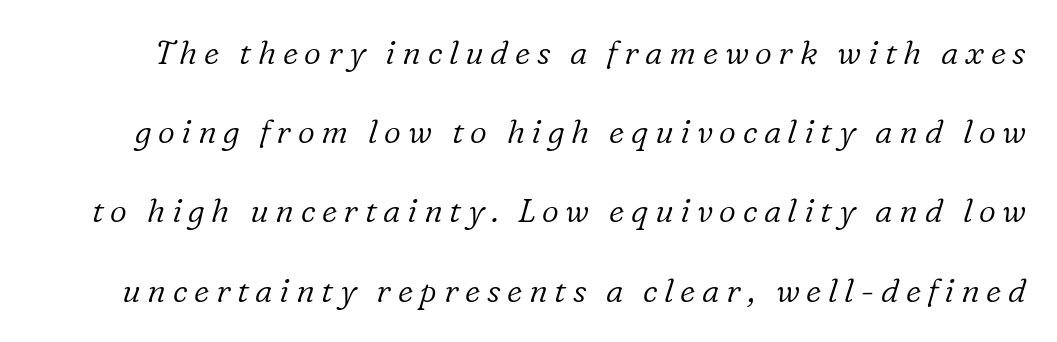
The image shows 33 px light serif type, italic (leaning right); set loose line spacing (2.4x), unusually wide letter spacing (+0.2 em), not underlined; low stroke contrast and a medium x-height.
